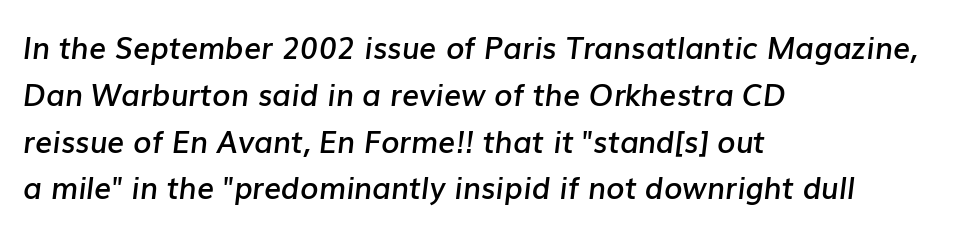
The image shows 30 px semibold type, italic (leaning right); set left-aligned, normal line spacing (1.56x), normal letter spacing, not underlined; low stroke contrast and a medium x-height.
